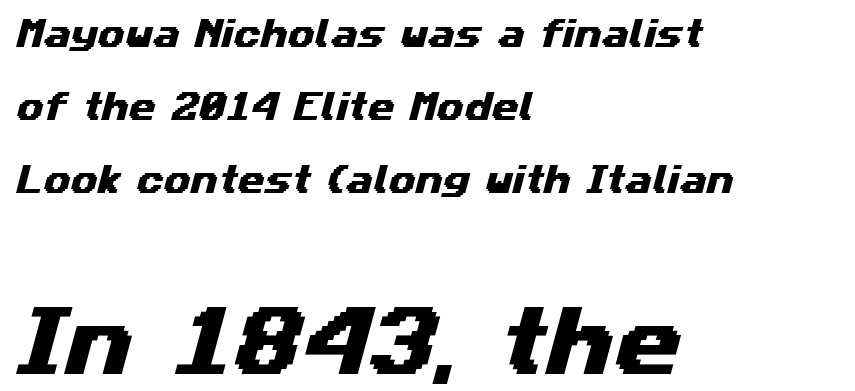
Q: Is the typeface a serif or a sans-serif typeface? A: Sans-serif.
Q: Is the text underlined? A: No.
Q: How is the paragraph aligned? A: Left-aligned.
Q: Is the spacing between letters normal or unusually wide? A: Normal.
Q: Is the spacing between lines tight, normal or loose? A: Loose.
Q: Which block of text is set in a larger size, the first (top) or the second (bottom)? A: The second (bottom) one.
Q: Width (condensed, normal, or wide)? A: Wide.
Q: Stroke contrast? A: Medium.
Q: x-height? A: Medium.
Q: Monospaced? A: No.
